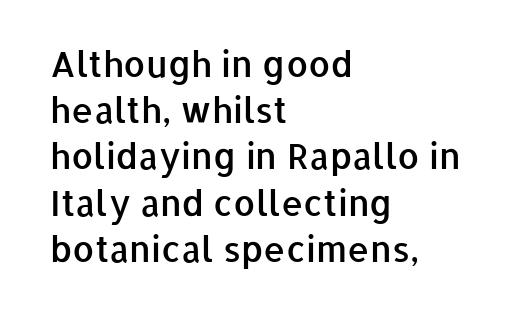
The image shows 35 px semibold sans-serif type, upright; set left-aligned, normal line spacing (1.32x), normal letter spacing, not underlined; low stroke contrast and a medium x-height.
